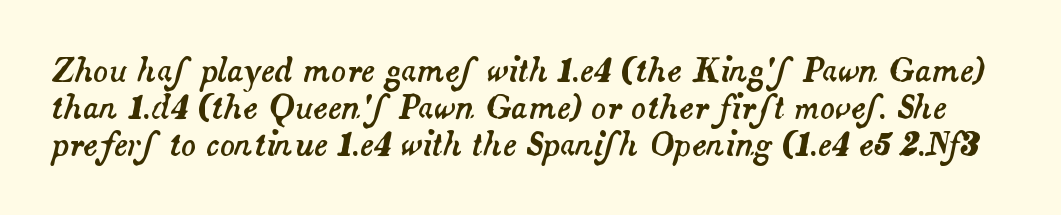
The image shows 31 px text type, italic (leaning right); set line spacing 1.2x, normal letter spacing, not underlined; medium stroke contrast and a small x-height.
